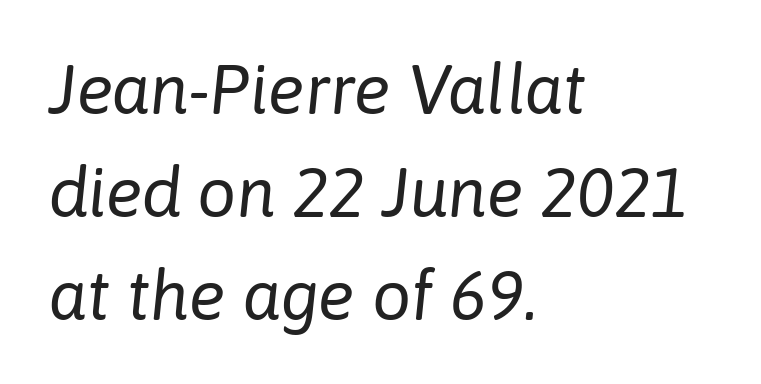
Q: Is the text bold? A: No.
Q: Is the text italic (slanted)? A: Yes, it leans right by about 6 degrees.
Q: Is the text underlined? A: No.
Q: How is the paragraph aligned? A: Left-aligned.
Q: Is the spacing between letters normal or unusually wide? A: Normal.
Q: Is the spacing between lines tight, normal or loose? A: Normal.
Q: Width (condensed, normal, or wide)? A: Normal.
Q: Stroke contrast? A: Low.
Q: x-height? A: Medium.
Q: Monospaced? A: No.
